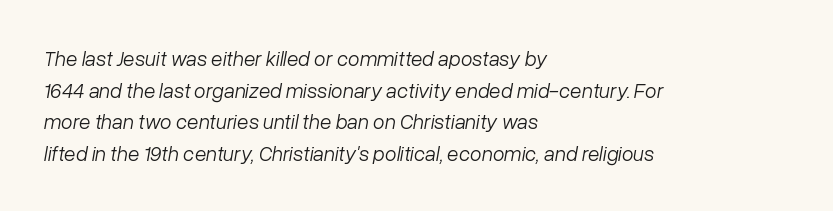
Q: Is the text bold? A: No.
Q: Is the text italic (slanted)? A: Yes, it leans right by about 10 degrees.
Q: Is the text underlined? A: No.
Q: How is the paragraph aligned? A: Left-aligned.
Q: Is the spacing between letters normal or unusually wide? A: Normal.
Q: Is the spacing between lines tight, normal or loose? A: Normal.
